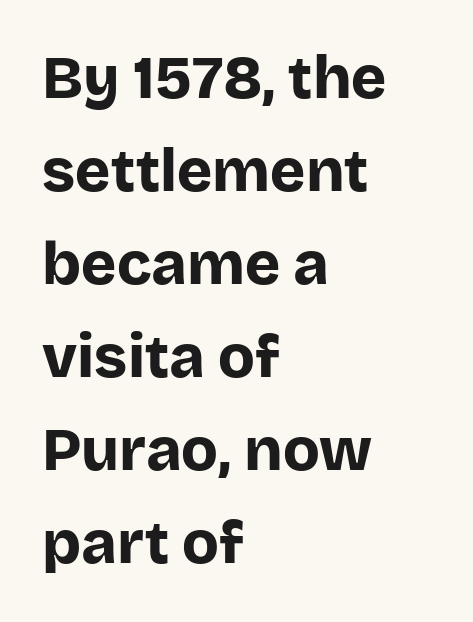
Q: Is the text bold? A: Yes.
Q: Is the text italic (slanted)? A: No, it is upright.
Q: Is the typeface a serif or a sans-serif typeface? A: Sans-serif.
Q: Is the text underlined? A: No.
Q: How is the paragraph aligned? A: Left-aligned.
Q: Is the spacing between letters normal or unusually wide? A: Normal.
Q: Is the spacing between lines tight, normal or loose? A: Normal.
Q: Width (condensed, normal, or wide)? A: Normal.
Q: Stroke contrast? A: Low.
Q: x-height? A: Large.
Q: Monospaced? A: No.
